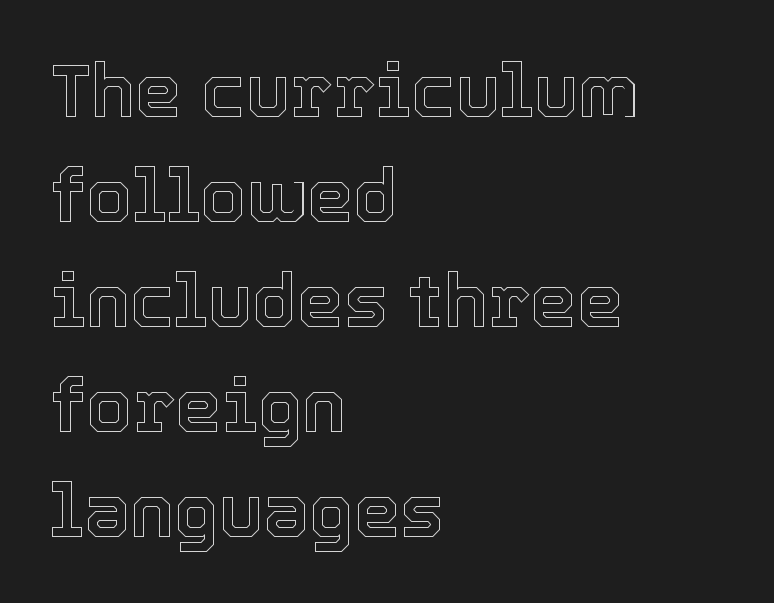
The image shows 74 px text type, upright; set left-aligned, normal line spacing (1.42x), normal letter spacing, not underlined; a medium x-height.
